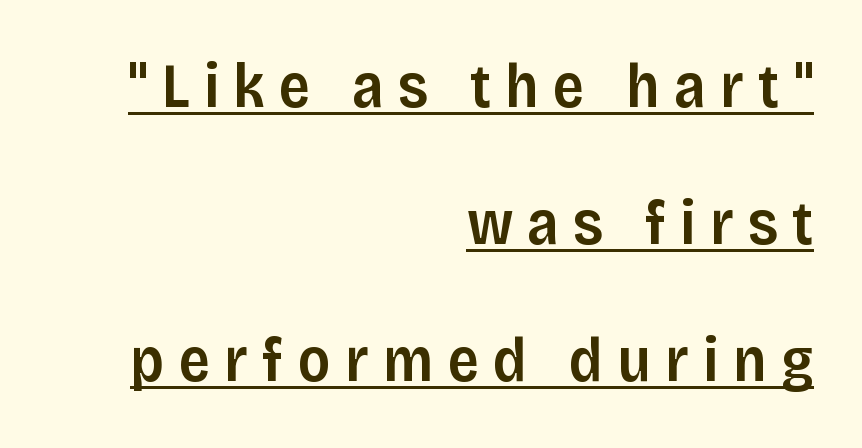
A typesetter would call this proportional, since set widths differ per character. Weight check: semibold — heavier than regular, not quite bold. Letter spacing: wide. Letterform terminals end flat and unadorned throughout the passage. The lines in this sample share a right terminus and differ only in where they begin. A typographer would call this underscored text.
